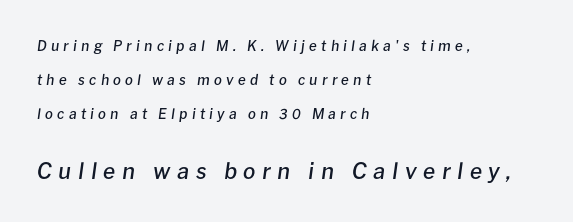
The image shows 22 px text type, italic (leaning right); set left-aligned, loose line spacing (2.44x), unusually wide letter spacing (+0.3 em), not underlined; the second (bottom) block is 1.57x larger.
